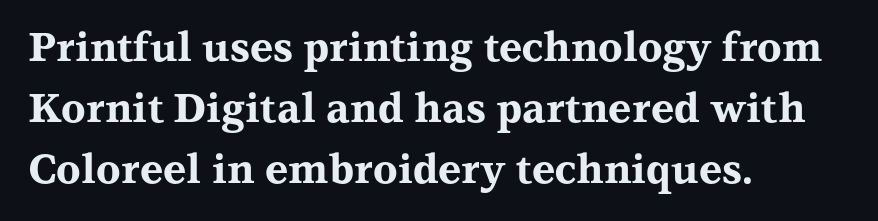
{"serif": "yes", "italic": "no", "bold": "yes", "weight": "bold", "width": "wide", "stroke_contrast": "medium", "x_height": "medium", "monospaced": "no", "underline": "no", "align": "left", "line_spacing": "normal", "line_spacing_ratio": 1.53, "letter_spacing": "normal", "letter_spacing_em": 0.0, "glyph_px": 40}
